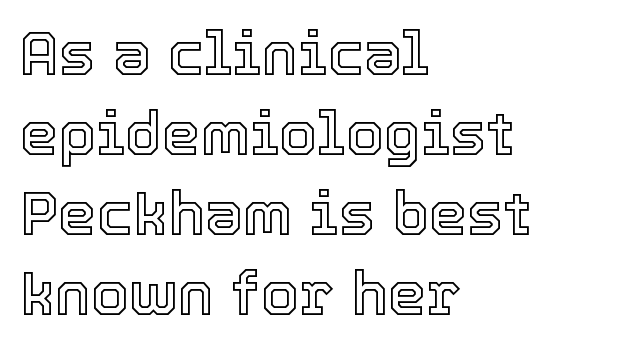
Q: Is the text italic (slanted)? A: No, it is upright.
Q: Is the text underlined? A: No.
Q: How is the paragraph aligned? A: Left-aligned.
Q: Is the spacing between letters normal or unusually wide? A: Normal.
Q: Is the spacing between lines tight, normal or loose? A: Normal.
Q: Width (condensed, normal, or wide)? A: Normal.
Q: x-height? A: Medium.
Q: Monospaced? A: No.
